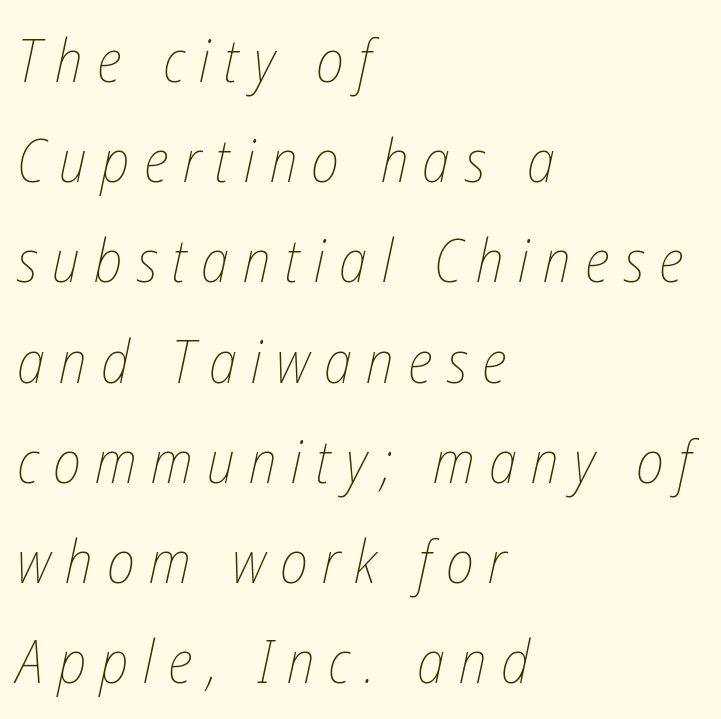
The face used here has a pronounced slope to its letters. Casual observation: everything's shoved over to the left. The rendering uses natural spacing where letterforms have individual widths. The rendering inserts visible extra space after every character. Regarding leading, the lines here are spaced in the standard way. Weight: regular or lighter.
